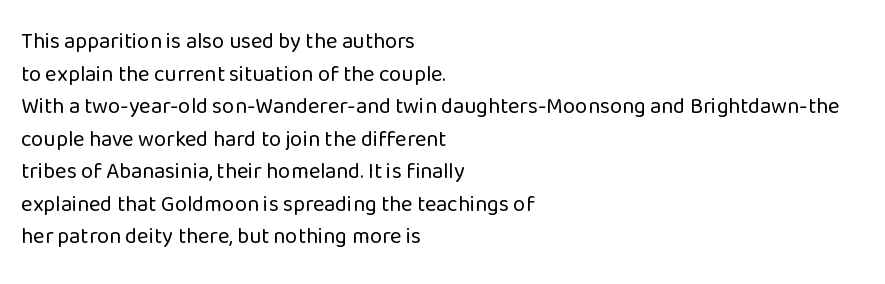
Rows of type keep a routine distance in the vertical direction. The space beneath each line is pristine and unruled. Which margin do the lines hug? The left one — the right edge is uneven. The letterforms sit shoulder to shoulder at normal distance.
